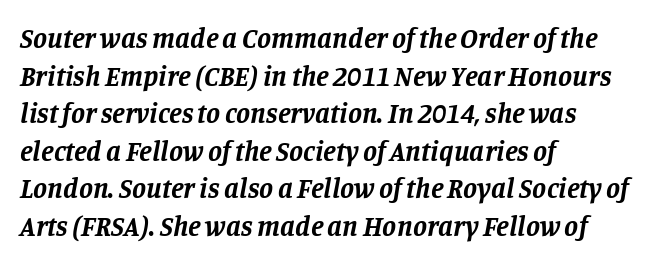
Q: Is the text bold? A: Yes.
Q: Is the text italic (slanted)? A: Yes, it leans right by about 11 degrees.
Q: Is the typeface a serif or a sans-serif typeface? A: Serif.
Q: Is the text underlined? A: No.
Q: How is the paragraph aligned? A: Left-aligned.
Q: Is the spacing between letters normal or unusually wide? A: Normal.
Q: Is the spacing between lines tight, normal or loose? A: Normal.
Q: Width (condensed, normal, or wide)? A: Normal.
Q: Stroke contrast? A: Low.
Q: x-height? A: Large.
Q: Monospaced? A: No.
